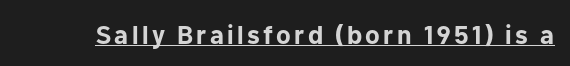
{"italic": "no", "bold": "yes", "underline": "yes", "glyph_px": 26}
